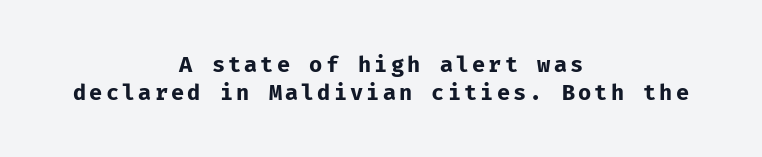
The image shows 22 px bold type, upright; set centered, normal line spacing (1.26x), not underlined.
